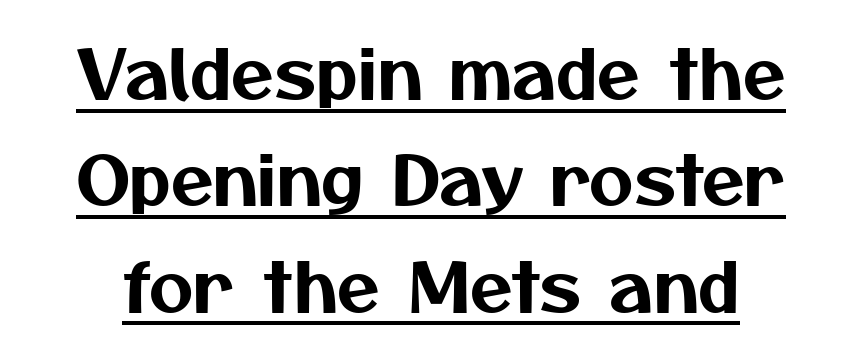
The type is set solid horizontally, with unmodified tracking. Is there much room between lines? A standard amount, neither cramped nor airy. Here the designer chose a conventional face with non-uniform glyph widths. The glyphs in this specimen are sans serif. Like a heading marked for emphasis, these lines bear an underscore.
